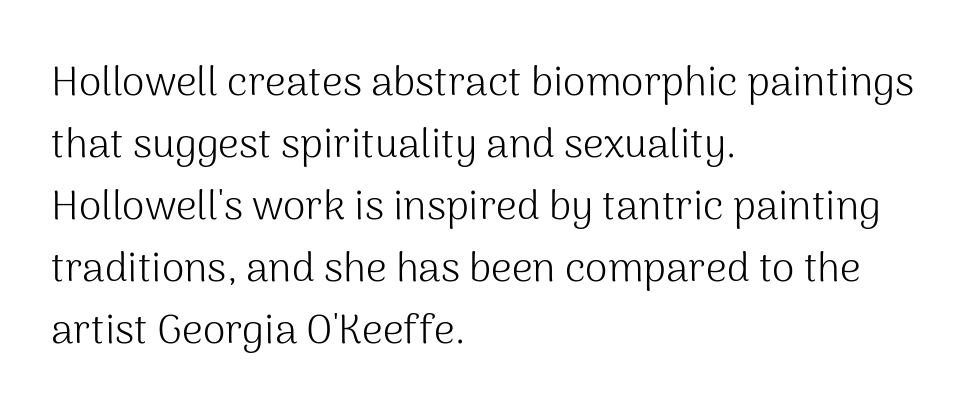
Q: Is the text bold? A: No.
Q: Is the text italic (slanted)? A: No, it is upright.
Q: Is the typeface a serif or a sans-serif typeface? A: Sans-serif.
Q: Is the text underlined? A: No.
Q: How is the paragraph aligned? A: Left-aligned.
Q: Is the spacing between letters normal or unusually wide? A: Normal.
Q: Is the spacing between lines tight, normal or loose? A: Normal.
Q: Width (condensed, normal, or wide)? A: Normal.
Q: Stroke contrast? A: Medium.
Q: x-height? A: Medium.
Q: Monospaced? A: No.
